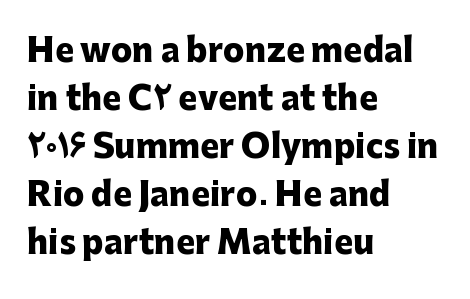
Q: Is the text bold? A: Yes.
Q: Is the text italic (slanted)? A: No, it is upright.
Q: Is the typeface a serif or a sans-serif typeface? A: Sans-serif.
Q: Is the text underlined? A: No.
Q: How is the paragraph aligned? A: Left-aligned.
Q: Is the spacing between letters normal or unusually wide? A: Normal.
Q: Is the spacing between lines tight, normal or loose? A: Normal.
Q: Width (condensed, normal, or wide)? A: Normal.
Q: Stroke contrast? A: Low.
Q: x-height? A: Medium.
Q: Monospaced? A: No.
